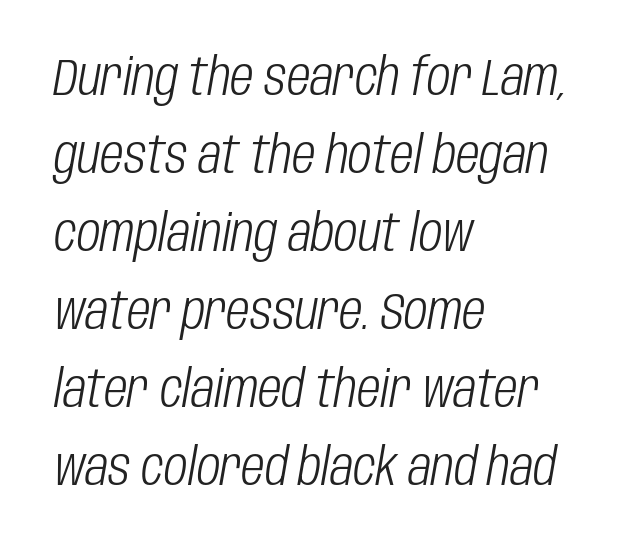
Q: Is the text bold? A: No.
Q: Is the text italic (slanted)? A: Yes, it leans right by about 10 degrees.
Q: Is the text underlined? A: No.
Q: How is the paragraph aligned? A: Left-aligned.
Q: Is the spacing between letters normal or unusually wide? A: Normal.
Q: Is the spacing between lines tight, normal or loose? A: Normal.
Q: Width (condensed, normal, or wide)? A: Condensed.
Q: Stroke contrast? A: Low.
Q: x-height? A: Large.
Q: Monospaced? A: No.
